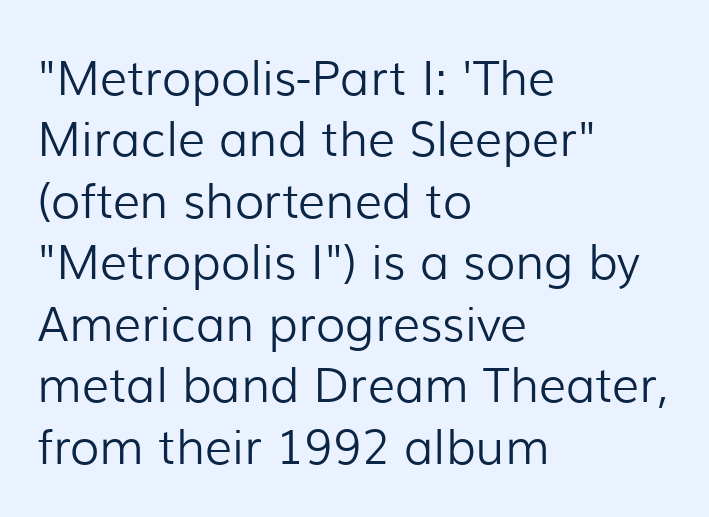
{"serif": "no", "italic": "no", "bold": "no", "weight": "light", "width": "normal", "stroke_contrast": "low", "x_height": "medium", "monospaced": "no", "underline": "no", "align": "left", "line_spacing": "normal", "line_spacing_ratio": 1.28, "letter_spacing": "normal", "letter_spacing_em": 0.0, "glyph_px": 48}
